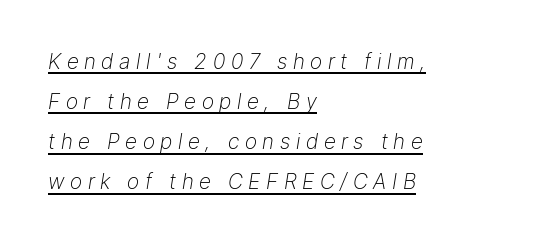
Q: Is the text bold? A: No.
Q: Is the text italic (slanted)? A: Yes, it leans right by about 9 degrees.
Q: Is the text underlined? A: Yes.
Q: How is the paragraph aligned? A: Left-aligned.
Q: Is the spacing between letters normal or unusually wide? A: Unusually wide.
Q: Is the spacing between lines tight, normal or loose? A: Loose.
